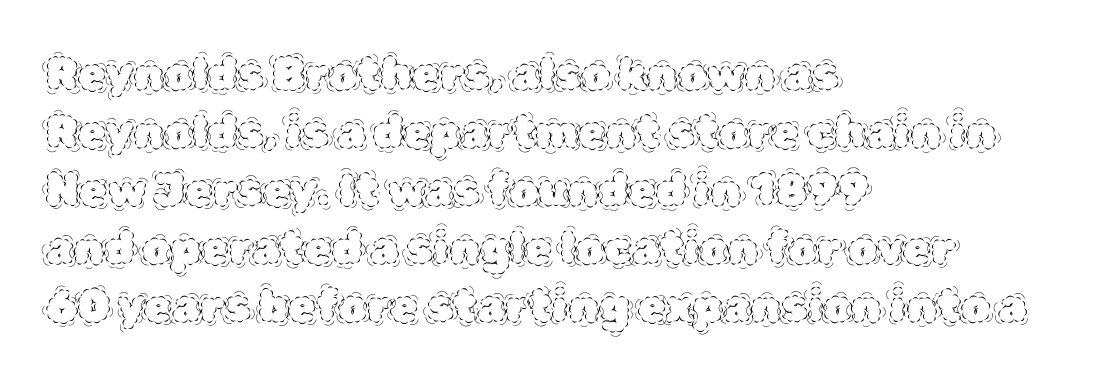
Q: Is the text bold? A: No.
Q: Is the text italic (slanted)? A: No, it is upright.
Q: Is the text underlined? A: No.
Q: How is the paragraph aligned? A: Left-aligned.
Q: Is the spacing between letters normal or unusually wide? A: Normal.
Q: Is the spacing between lines tight, normal or loose? A: Normal.
Q: Width (condensed, normal, or wide)? A: Normal.
Q: x-height? A: Large.
Q: Monospaced? A: No.
